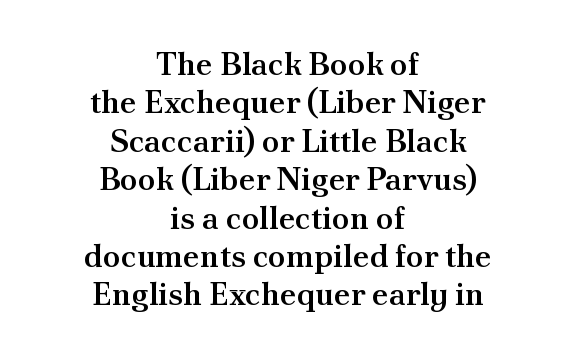
Q: Is the text bold? A: Semi-bold.
Q: Is the text italic (slanted)? A: No, it is upright.
Q: Is the typeface a serif or a sans-serif typeface? A: Serif.
Q: Is the text underlined? A: No.
Q: How is the paragraph aligned? A: Centered.
Q: Is the spacing between letters normal or unusually wide? A: Normal.
Q: Width (condensed, normal, or wide)? A: Normal.
Q: Stroke contrast? A: Medium.
Q: x-height? A: Small.
Q: Monospaced? A: No.
